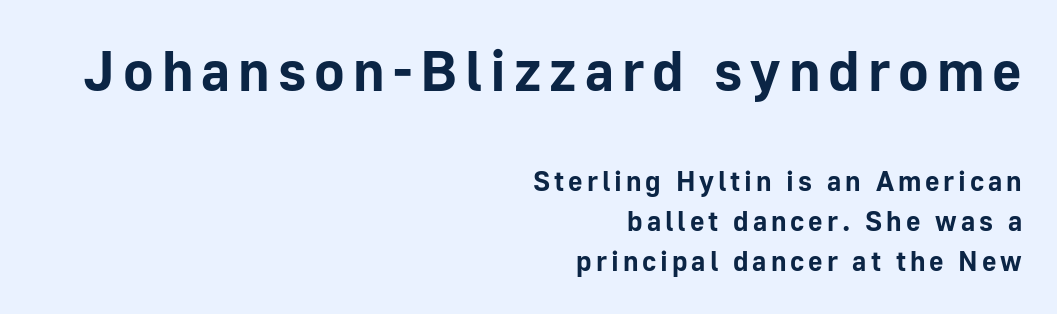
The image shows 57 px bold sans-serif type, upright; set right-aligned, normal line spacing (1.44x), not underlined; the first (top) block is 2.04x larger; low stroke contrast and a medium x-height.
